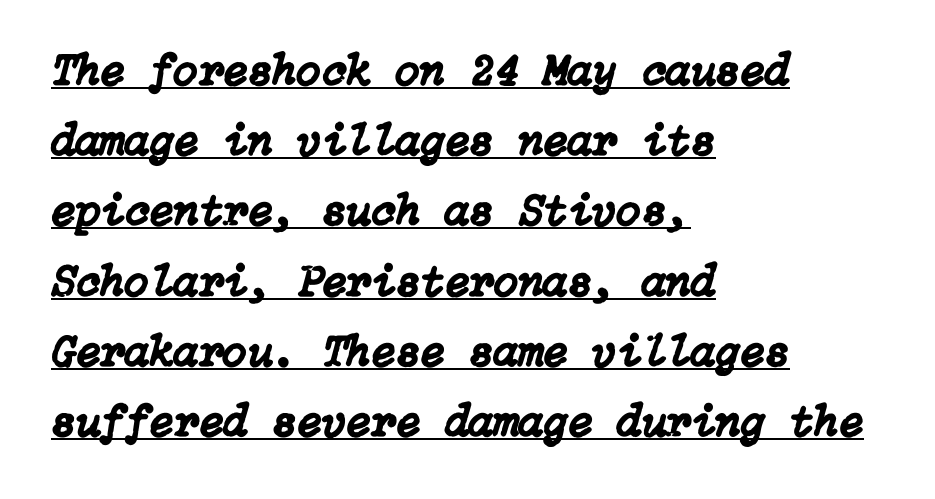
{"italic": "yes", "lean": "right", "slant_degrees": 15, "width": "normal", "stroke_contrast": "low", "x_height": "medium", "underline": "yes", "align": "left", "line_spacing": "normal", "line_spacing_ratio": 1.56, "letter_spacing": "normal", "letter_spacing_em": 0.0, "glyph_px": 45}
